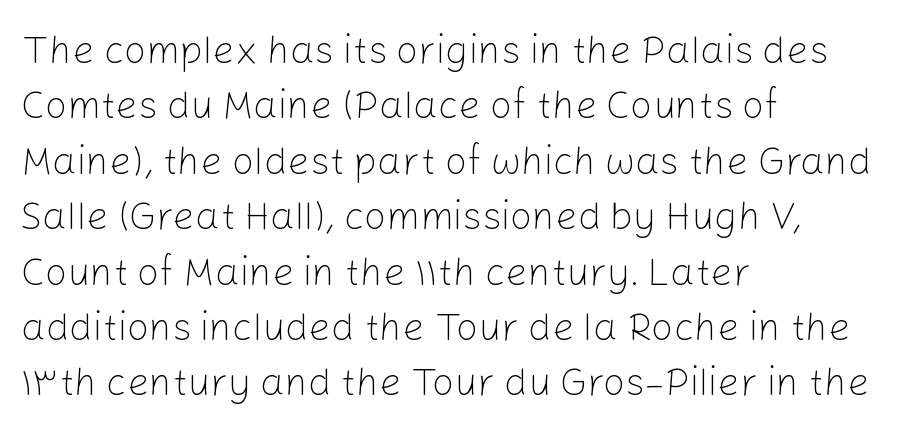
{"serif": "no", "italic": "no", "bold": "no", "weight": "light", "width": "normal", "stroke_contrast": "low", "x_height": "medium", "monospaced": "no", "underline": "no", "align": "left", "line_spacing": "normal", "line_spacing_ratio": 1.42, "letter_spacing": "normal", "letter_spacing_em": 0.0, "glyph_px": 39}
